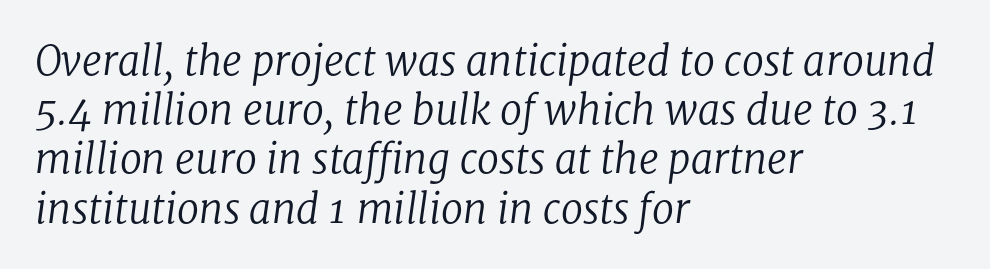
Q: Is the text bold? A: No.
Q: Is the text italic (slanted)? A: Yes, it leans right by about 8 degrees.
Q: Is the typeface a serif or a sans-serif typeface? A: Serif.
Q: Is the text underlined? A: No.
Q: How is the paragraph aligned? A: Left-aligned.
Q: Is the spacing between letters normal or unusually wide? A: Normal.
Q: Width (condensed, normal, or wide)? A: Normal.
Q: Stroke contrast? A: Low.
Q: x-height? A: Medium.
Q: Monospaced? A: No.
